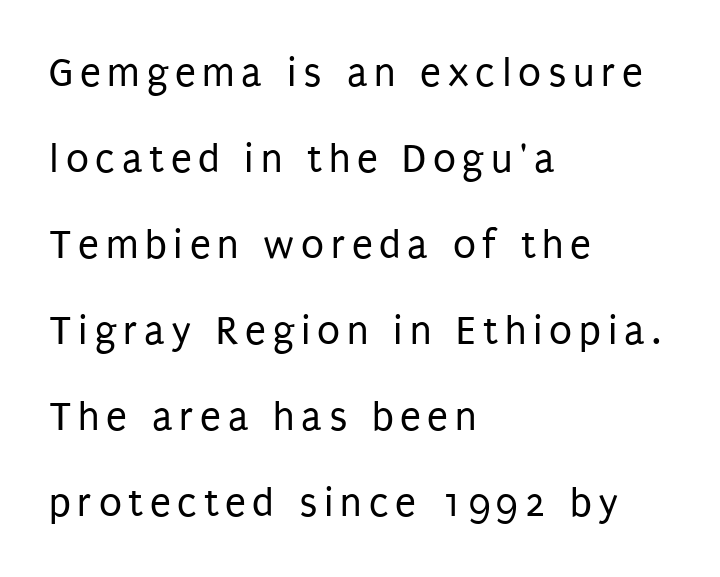
The image shows 42 px regular-weight, condensed sans-serif type, upright; set left-aligned, loose line spacing (2.05x), not underlined; low stroke contrast and a large x-height.
